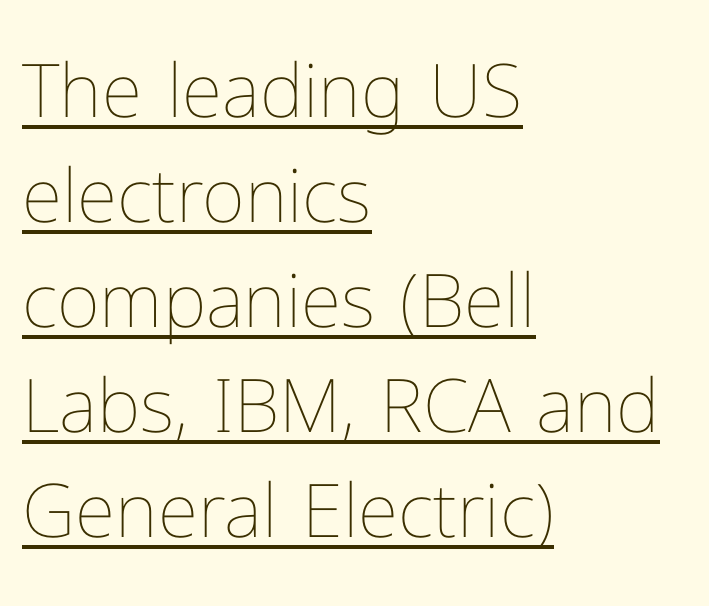
{"italic": "no", "bold": "no", "weight": "thin", "width": "normal", "stroke_contrast": "low", "x_height": "medium", "monospaced": "no", "underline": "yes", "align": "left", "line_spacing": "normal", "line_spacing_ratio": 1.42, "letter_spacing": "normal", "letter_spacing_em": 0.0, "glyph_px": 74}
